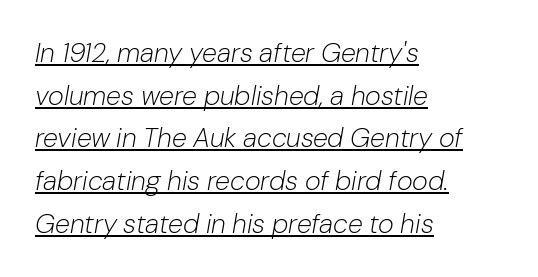
Q: Is the text bold? A: No.
Q: Is the text italic (slanted)? A: Yes, it leans right by about 10 degrees.
Q: Is the text underlined? A: Yes.
Q: How is the paragraph aligned? A: Left-aligned.
Q: Is the spacing between letters normal or unusually wide? A: Normal.
Q: Is the spacing between lines tight, normal or loose? A: Normal.
